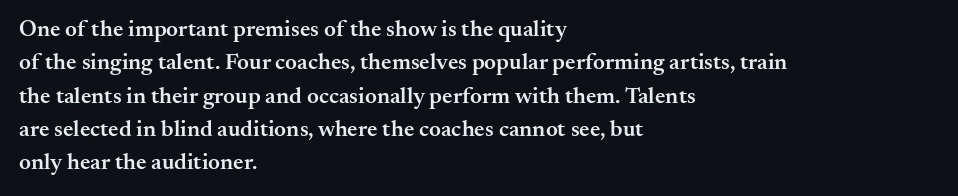
The image shows 23 px text type, upright; set left-aligned, normal line spacing (1.45x), normal letter spacing, not underlined.
